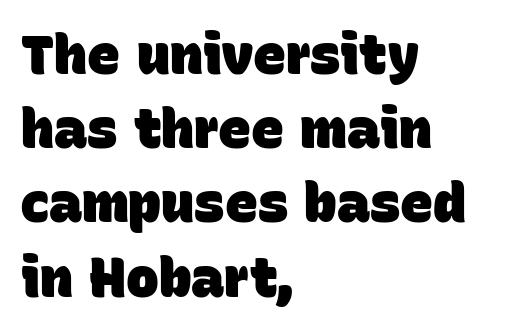
Q: Is the text bold? A: Yes.
Q: Is the typeface a serif or a sans-serif typeface? A: Sans-serif.
Q: Is the text underlined? A: No.
Q: How is the paragraph aligned? A: Left-aligned.
Q: Is the spacing between letters normal or unusually wide? A: Normal.
Q: Is the spacing between lines tight, normal or loose? A: Normal.
Q: Width (condensed, normal, or wide)? A: Normal.
Q: Stroke contrast? A: Low.
Q: x-height? A: Large.
Q: Monospaced? A: No.
